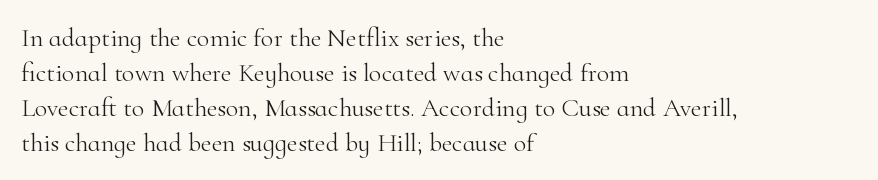
The strip under each line holds only bare page. Short note: letters normally spaced. The axis of the letterforms is exactly vertical. Line spacing here is normal. The rendering anchors every line to the left-hand side.
